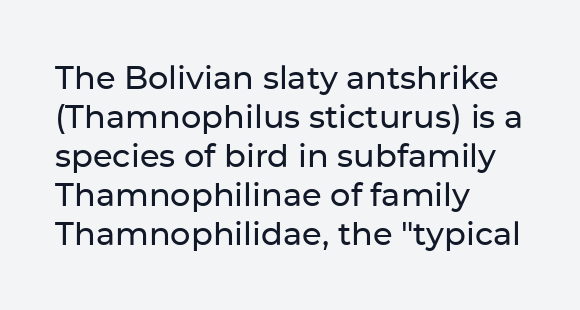
The passage shown is typed in a proportional face where columns would drift. Italic: no, the glyphs are upright roman. Lines of text with bare space underneath. Compared with a centered layout, this one pins lines to the left instead. Nothing sits at the stroke ends, so this counts as sans-serif. The rendering keeps characters at their native spacing.
